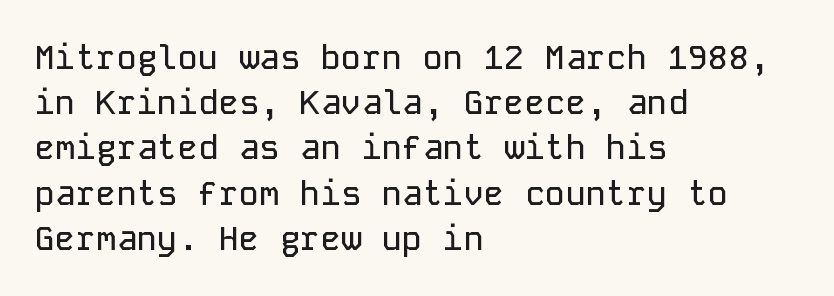
Q: Is the text italic (slanted)? A: No, it is upright.
Q: Is the typeface a serif or a sans-serif typeface? A: Sans-serif.
Q: Is the text underlined? A: No.
Q: How is the paragraph aligned? A: Left-aligned.
Q: Is the spacing between letters normal or unusually wide? A: Normal.
Q: Is the spacing between lines tight, normal or loose? A: Normal.
Q: Width (condensed, normal, or wide)? A: Normal.
Q: Stroke contrast? A: Low.
Q: x-height? A: Medium.
Q: Monospaced? A: Yes.
